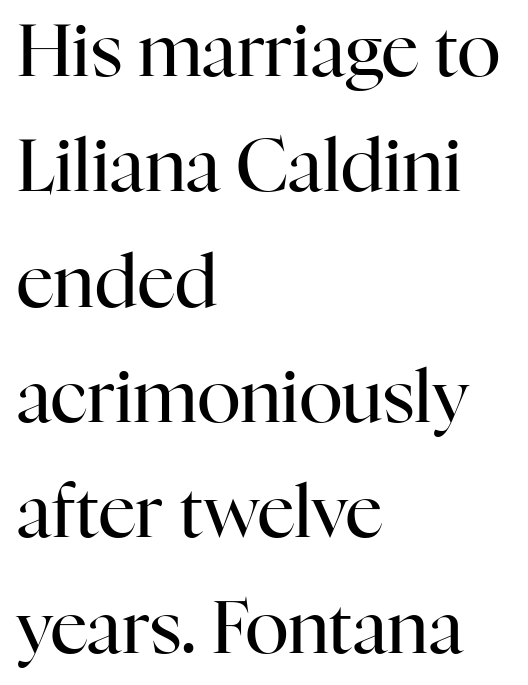
{"serif": "yes", "italic": "no", "bold": "no", "weight": "regular", "width": "normal", "stroke_contrast": "high", "x_height": "medium", "monospaced": "no", "underline": "no", "align": "left", "line_spacing": "normal", "line_spacing_ratio": 1.58, "letter_spacing": "normal", "letter_spacing_em": 0.0, "glyph_px": 73}
